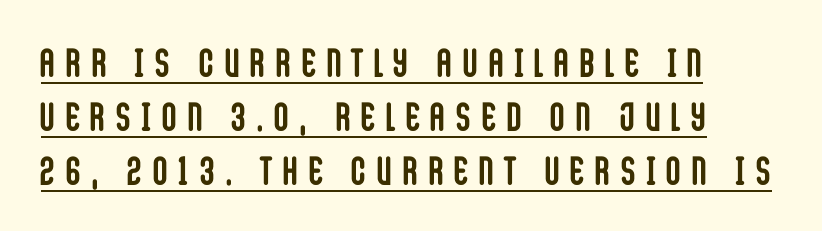
Q: Is the text bold? A: Yes.
Q: Is the text italic (slanted)? A: No, it is upright.
Q: Is the typeface a serif or a sans-serif typeface? A: Sans-serif.
Q: Is the text underlined? A: Yes.
Q: How is the paragraph aligned? A: Left-aligned.
Q: Is the spacing between letters normal or unusually wide? A: Unusually wide.
Q: Is the spacing between lines tight, normal or loose? A: Normal.
Q: Width (condensed, normal, or wide)? A: Condensed.
Q: Stroke contrast? A: Low.
Q: x-height? A: Large.
Q: Monospaced? A: No.
